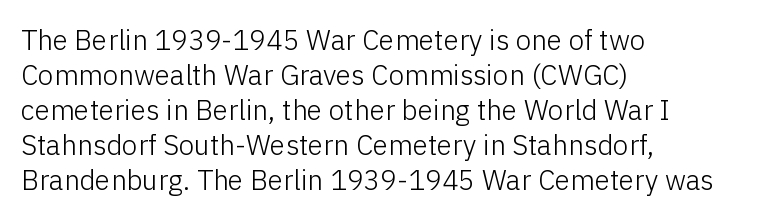
The image shows 28 px light sans-serif type, upright; set left-aligned, normal line spacing (1.25x), normal letter spacing, not underlined; low stroke contrast and a medium x-height.
